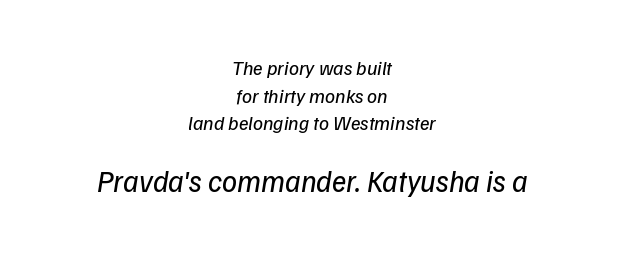
Weight: regular or lighter. Between one letter and the next there's only the usual sliver of space. In terms of posture, this sample is oblique. The designer gave the closing block more size than the opening block. Reading down the column, the eye jumps a familiar distance to each next line.
